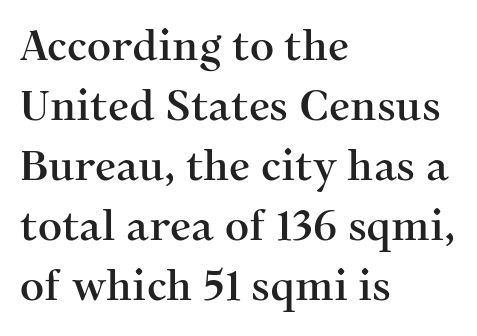
The letters stand straight up with perfectly vertical stems. Looks like regular typesetting: each glyph gets only the width it needs. The passage shown stacks its lines at a standard gap. One-word summary of the alignment: left. In terms of letterform style, serifs are clearly present. Anything drawn beneath the words? Only blank space.
